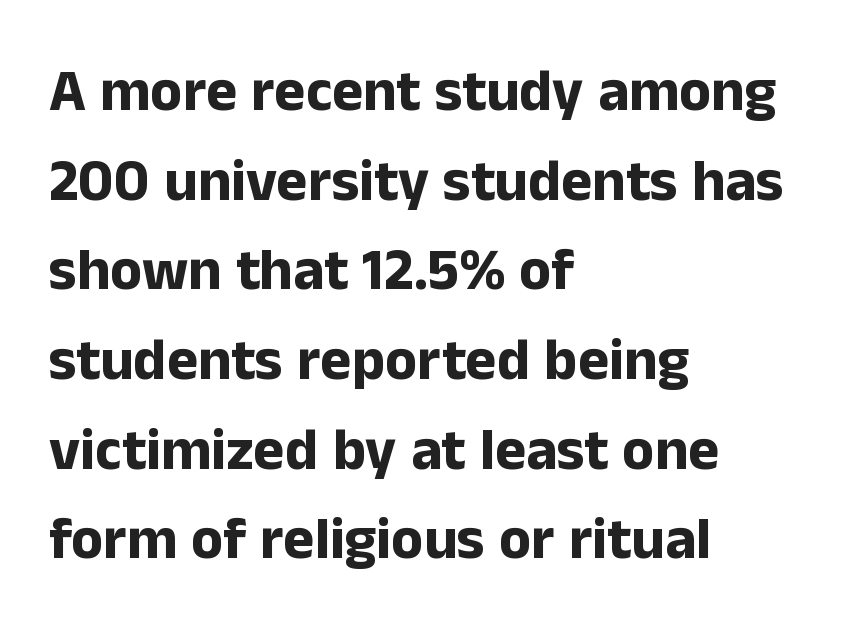
The image shows 59 px bold sans-serif type, upright; set left-aligned, normal line spacing (1.52x), normal letter spacing, not underlined; low stroke contrast and a medium x-height.
